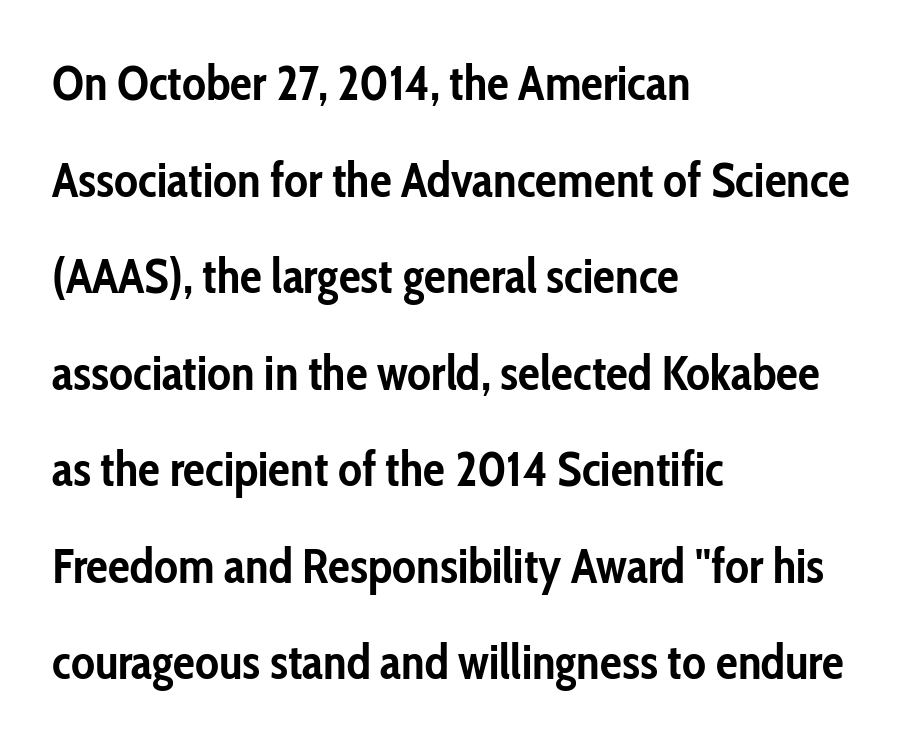
{"serif": "no", "italic": "no", "bold": "yes", "weight": "semibold", "width": "condensed", "stroke_contrast": "low", "x_height": "medium", "monospaced": "no", "underline": "no", "align": "left", "line_spacing": "loose", "line_spacing_ratio": 1.97, "letter_spacing": "normal", "letter_spacing_em": 0.0, "glyph_px": 49}
